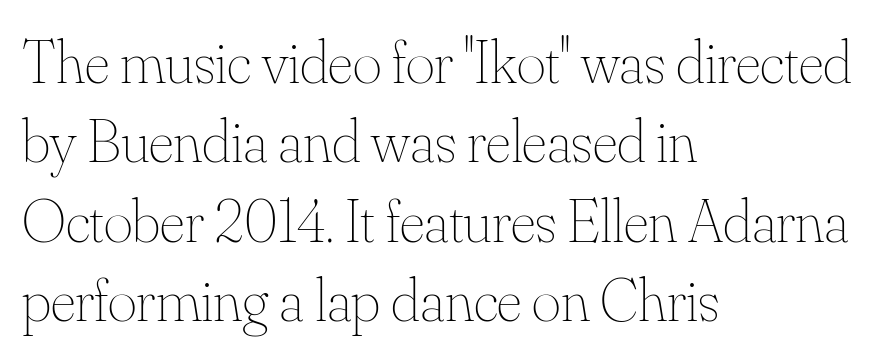
The image shows 62 px thin type, upright; set left-aligned, normal line spacing (1.28x), normal letter spacing, not underlined; medium stroke contrast and a small x-height.
